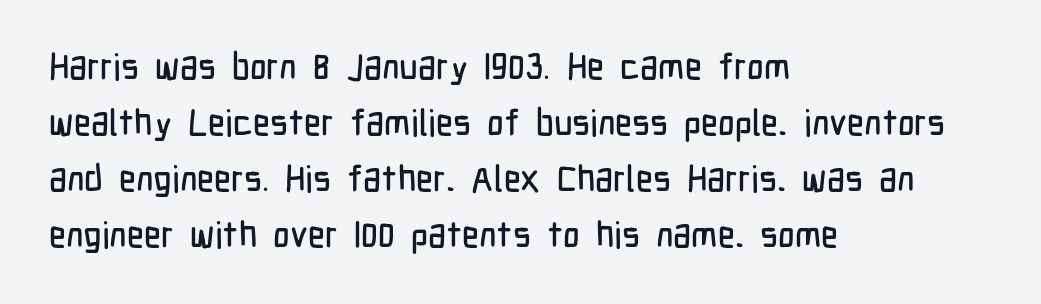
These lines are composed in type without serifs. No word sits above an underline. The font's upright variant was chosen for this text. Each letter keeps its own natural width here, so spacing adapts to shape. Characters follow at the spacing the type designer built in.
